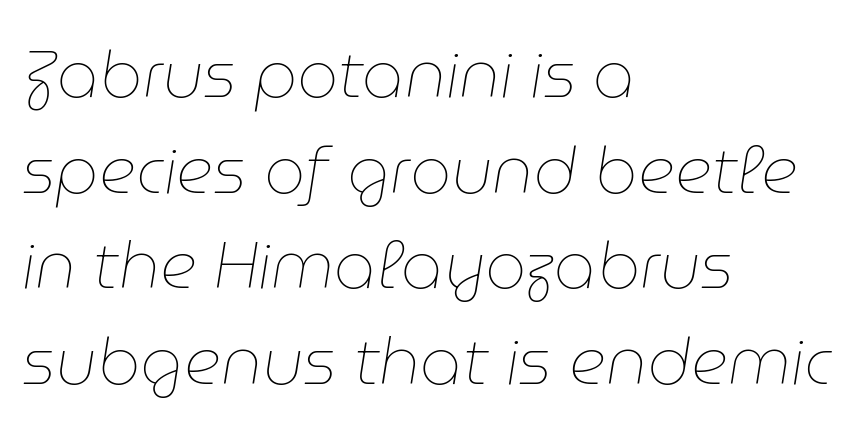
Rows of type keep a routine distance in the vertical direction. These lines are set flush left with a ragged right edge. Characters follow at the spacing the type designer built in. Caption: face not bold, strokes unweighted.
